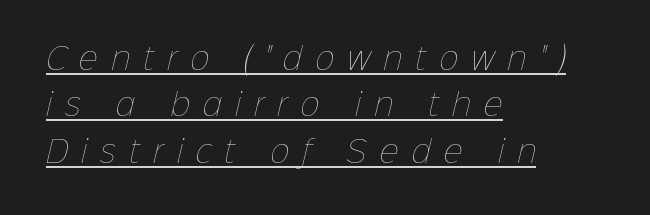
The image shows 29 px thin type; set left-aligned, normal line spacing (1.6x), unusually wide letter spacing (+0.46 em), underlined; low stroke contrast and a medium x-height.
